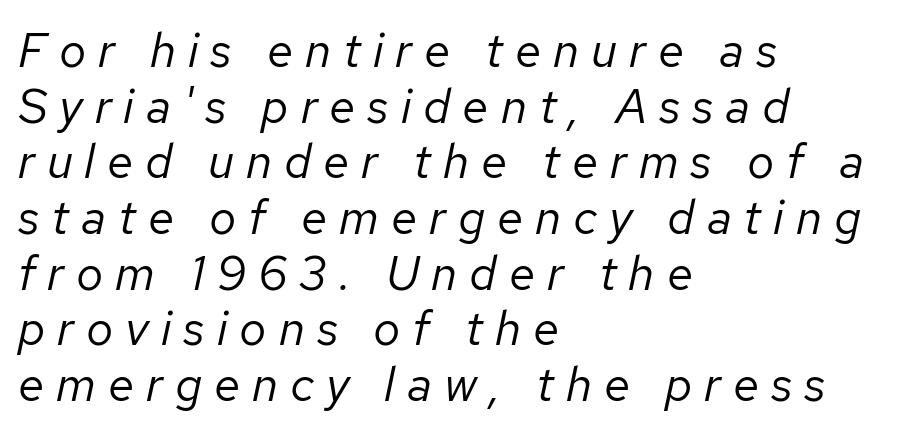
Q: Is the text bold? A: No.
Q: Is the text italic (slanted)? A: Yes, it leans right by about 12 degrees.
Q: Is the text underlined? A: No.
Q: How is the paragraph aligned? A: Left-aligned.
Q: Is the spacing between letters normal or unusually wide? A: Unusually wide.
Q: Width (condensed, normal, or wide)? A: Normal.
Q: Stroke contrast? A: Low.
Q: x-height? A: Medium.
Q: Monospaced? A: No.
